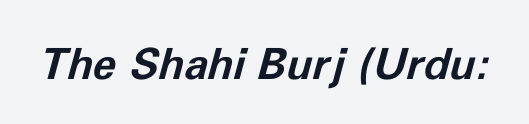
The image shows 43 px bold type, italic (leaning right); set normal letter spacing, not underlined; low stroke contrast and a medium x-height.
